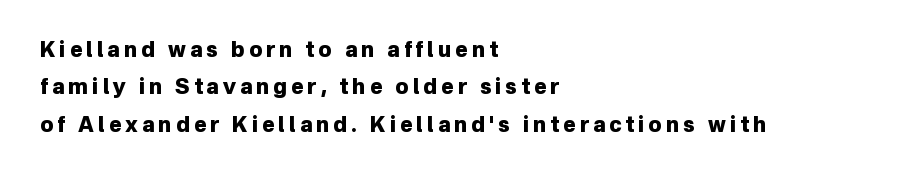
{"italic": "no", "bold": "yes", "underline": "no", "align": "left", "line_spacing_ratio": 1.78, "glyph_px": 21}
